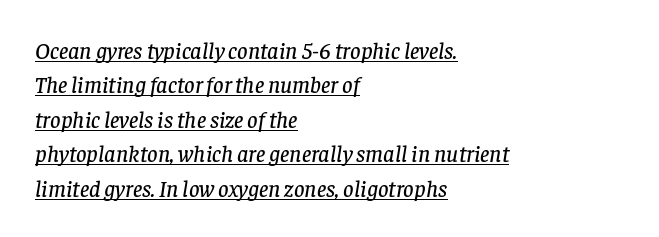
The image shows 23 px text type, italic (leaning right); set left-aligned, normal line spacing (1.5x), normal letter spacing, underlined.
